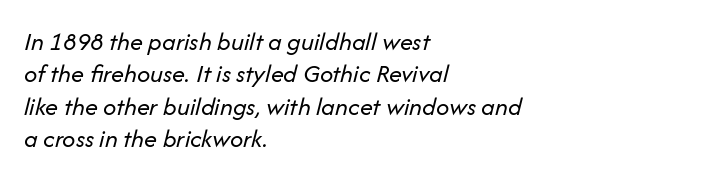
The image shows 26 px text type, italic (leaning right); set left-aligned, normal line spacing (1.25x), normal letter spacing, not underlined.
